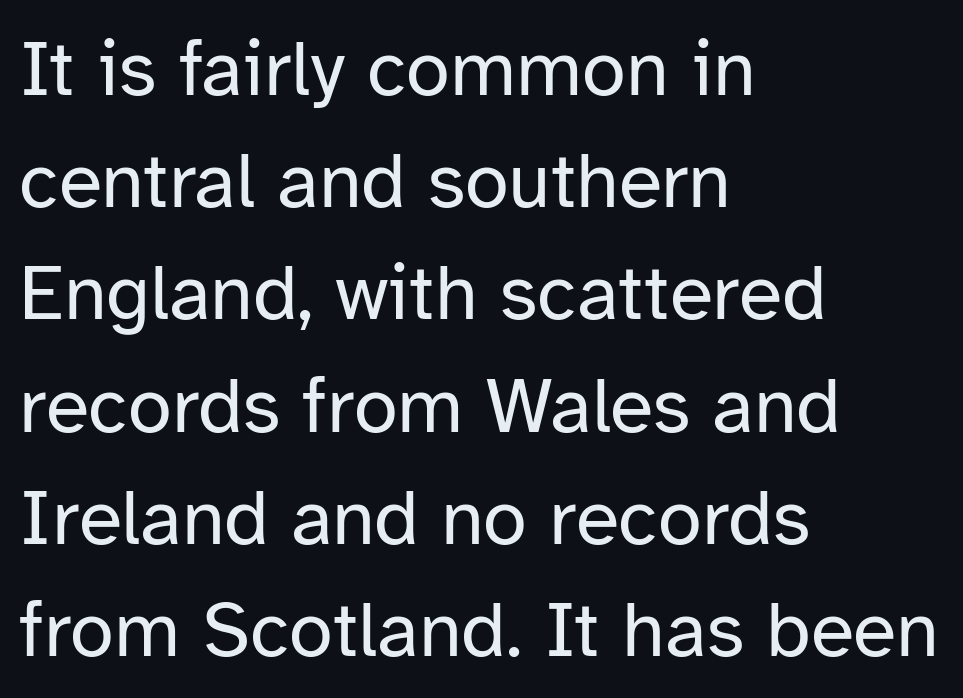
Q: Is the text bold? A: No.
Q: Is the text italic (slanted)? A: No, it is upright.
Q: Is the typeface a serif or a sans-serif typeface? A: Sans-serif.
Q: Is the text underlined? A: No.
Q: How is the paragraph aligned? A: Left-aligned.
Q: Is the spacing between letters normal or unusually wide? A: Normal.
Q: Is the spacing between lines tight, normal or loose? A: Normal.
Q: Width (condensed, normal, or wide)? A: Normal.
Q: Stroke contrast? A: Low.
Q: x-height? A: Medium.
Q: Monospaced? A: No.
